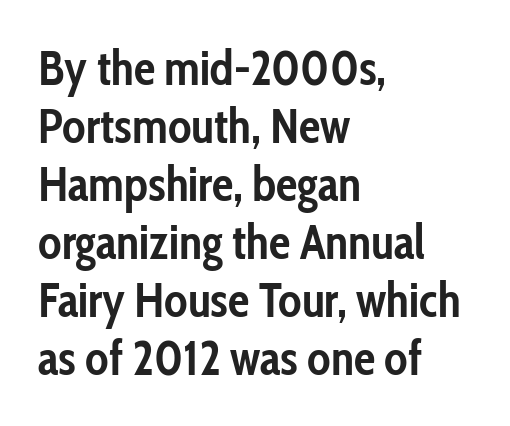
{"serif": "no", "italic": "no", "bold": "yes", "weight": "semibold", "width": "condensed", "stroke_contrast": "low", "x_height": "medium", "monospaced": "no", "underline": "no", "align": "left", "line_spacing_ratio": 1.21, "letter_spacing": "normal", "letter_spacing_em": 0.0, "glyph_px": 48}
